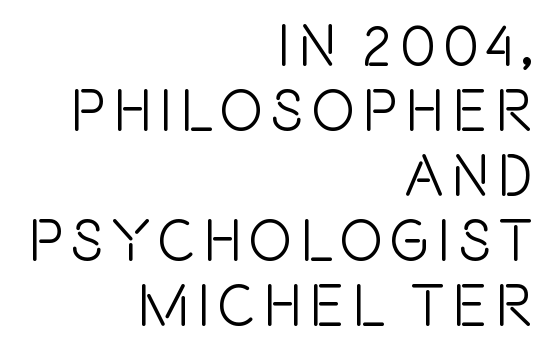
The image shows 59 px condensed sans-serif type, upright; set right-aligned, tight line spacing (1.1x), not underlined; a large x-height.
